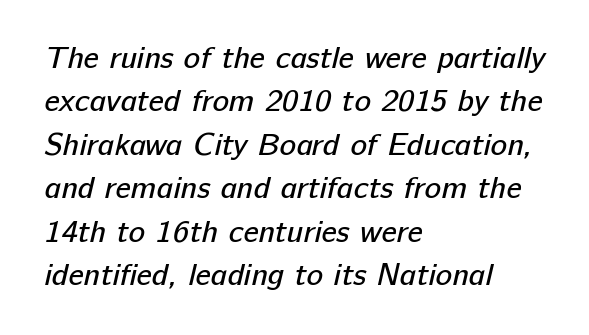
{"serif": "no", "bold": "no", "weight": "regular", "width": "normal", "stroke_contrast": "low", "x_height": "medium", "monospaced": "no", "underline": "no", "align": "left", "line_spacing": "normal", "line_spacing_ratio": 1.4, "letter_spacing": "normal", "letter_spacing_em": 0.0, "glyph_px": 31}
